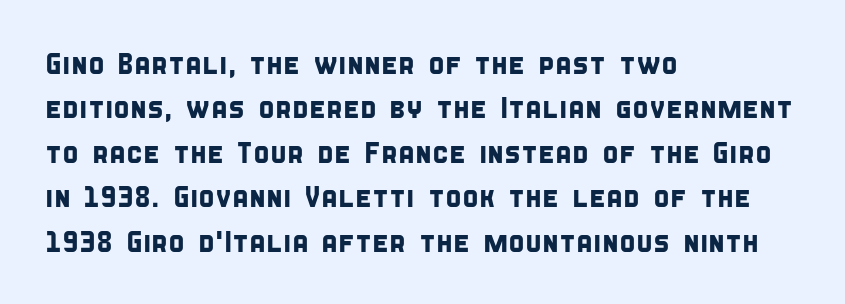
Q: Is the typeface a serif or a sans-serif typeface? A: Sans-serif.
Q: Is the text underlined? A: No.
Q: How is the paragraph aligned? A: Left-aligned.
Q: Is the spacing between letters normal or unusually wide? A: Normal.
Q: Is the spacing between lines tight, normal or loose? A: Normal.
Q: Width (condensed, normal, or wide)? A: Condensed.
Q: Stroke contrast? A: Low.
Q: x-height? A: Large.
Q: Monospaced? A: No.
